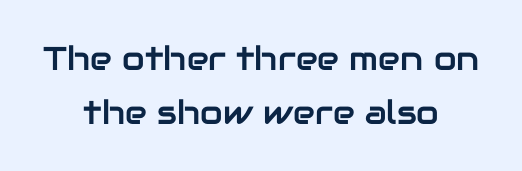
The image shows 33 px sans-serif type, upright; set centered, normal line spacing (1.63x), normal letter spacing, not underlined; low stroke contrast and a medium x-height.
